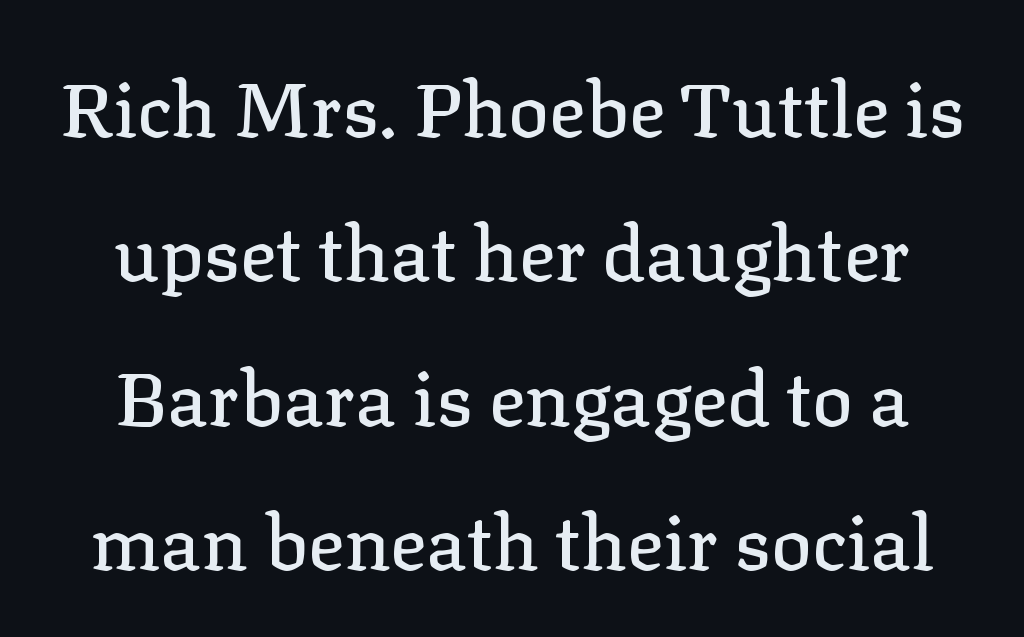
{"serif": "yes", "italic": "no", "width": "normal", "stroke_contrast": "low", "x_height": "medium", "monospaced": "no", "underline": "no", "align": "center", "line_spacing": "loose", "line_spacing_ratio": 1.9, "letter_spacing": "normal", "letter_spacing_em": 0.0, "glyph_px": 76}
